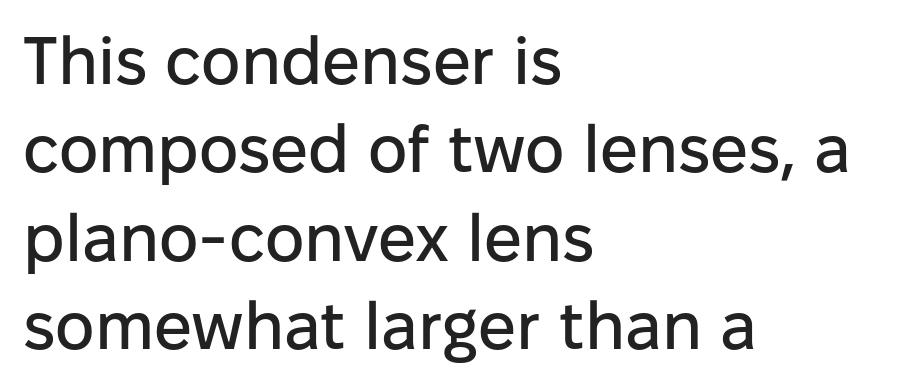
{"serif": "no", "italic": "no", "width": "normal", "stroke_contrast": "low", "x_height": "medium", "monospaced": "no", "underline": "no", "align": "left", "line_spacing": "normal", "line_spacing_ratio": 1.32, "letter_spacing": "normal", "letter_spacing_em": 0.0, "glyph_px": 67}
